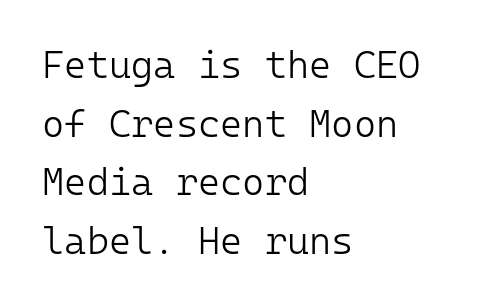
The rendering uses a moderate line-height, typical for paragraphs. Do the characters align in a grid? Yes, the font is monospaced. It's the straight-up-and-down kind of type. Lines of text with bare space underneath.
